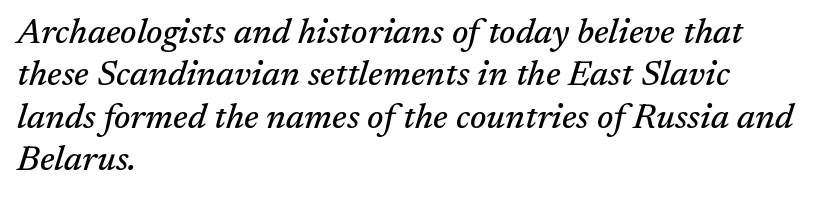
{"serif": "yes", "italic": "yes", "lean": "right", "slant_degrees": 17, "width": "normal", "stroke_contrast": "medium", "x_height": "medium", "monospaced": "no", "underline": "no", "align": "left", "line_spacing_ratio": 1.21, "letter_spacing": "normal", "letter_spacing_em": 0.0, "glyph_px": 35}
